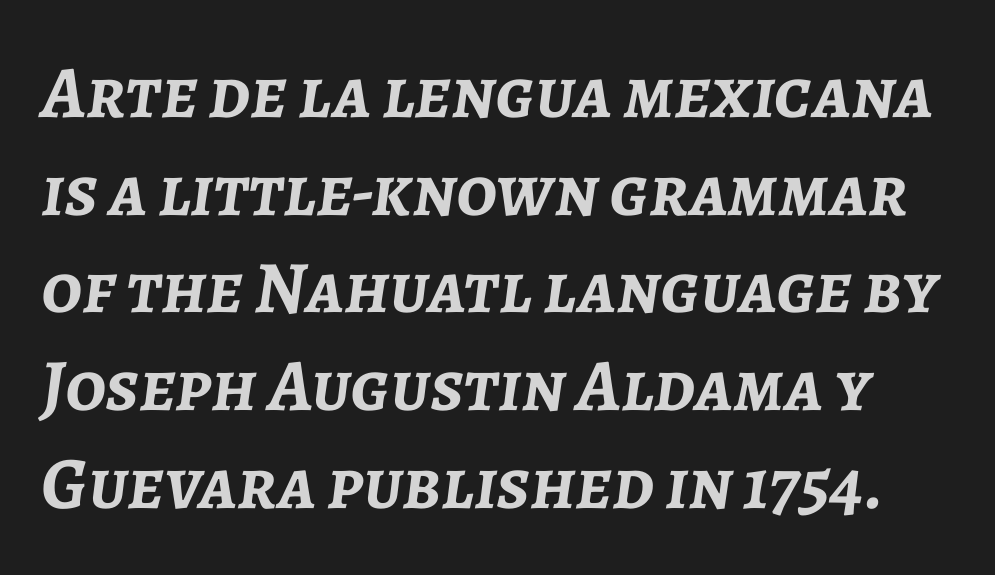
The image shows 74 px semibold type, italic (leaning right); set normal line spacing (1.32x), normal letter spacing, not underlined; low stroke contrast and a medium x-height.
